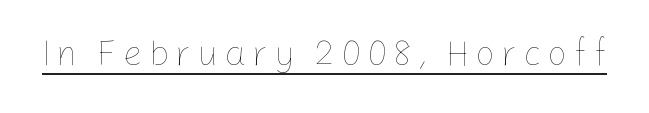
Q: Is the text bold? A: No.
Q: Is the text italic (slanted)? A: No, it is upright.
Q: Is the text underlined? A: Yes.
Q: Width (condensed, normal, or wide)? A: Normal.
Q: Stroke contrast? A: Low.
Q: x-height? A: Medium.
Q: Monospaced? A: No.
